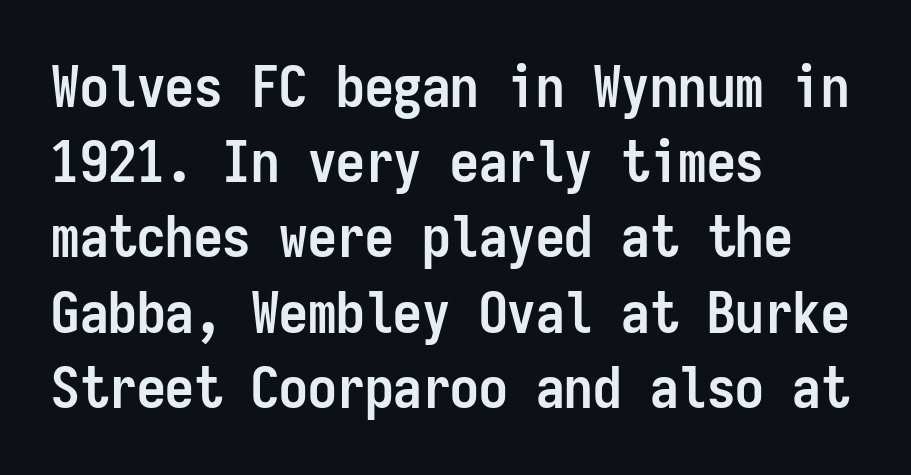
Q: Is the text bold? A: Yes.
Q: Is the text italic (slanted)? A: No, it is upright.
Q: Is the typeface a serif or a sans-serif typeface? A: Sans-serif.
Q: Is the text underlined? A: No.
Q: How is the paragraph aligned? A: Left-aligned.
Q: Is the spacing between letters normal or unusually wide? A: Normal.
Q: Is the spacing between lines tight, normal or loose? A: Normal.
Q: Width (condensed, normal, or wide)? A: Condensed.
Q: Stroke contrast? A: Low.
Q: x-height? A: Medium.
Q: Monospaced? A: Yes.
